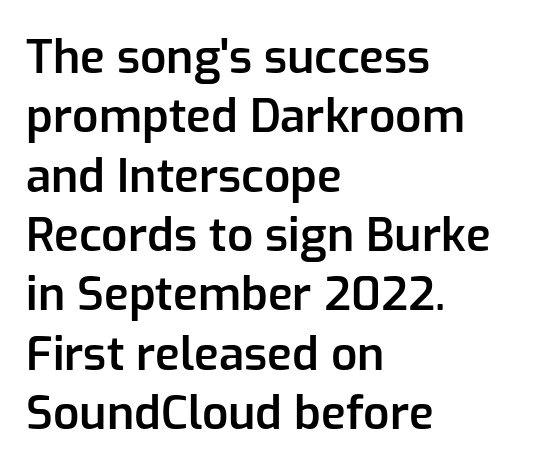
{"serif": "no", "italic": "no", "bold": "semi", "weight": "semibold", "width": "normal", "stroke_contrast": "low", "x_height": "medium", "monospaced": "no", "underline": "no", "align": "left", "line_spacing": "normal", "line_spacing_ratio": 1.29, "letter_spacing": "normal", "letter_spacing_em": 0.0, "glyph_px": 46}
